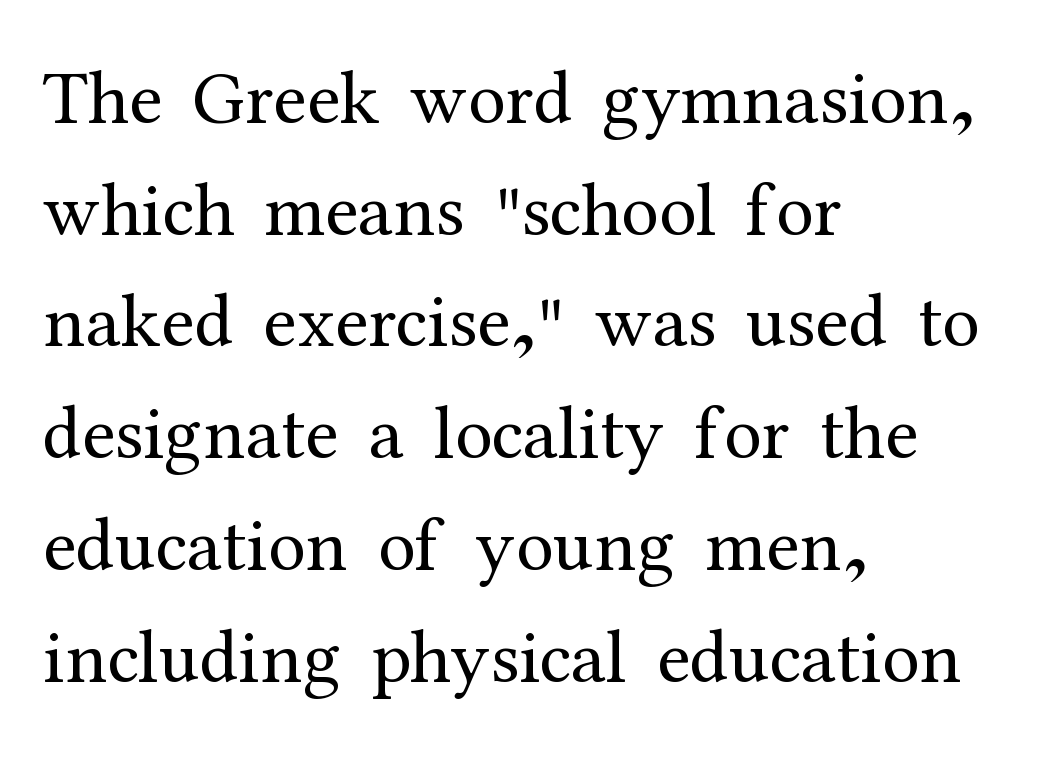
{"serif": "yes", "italic": "no", "bold": "no", "weight": "regular", "width": "normal", "stroke_contrast": "medium", "x_height": "medium", "monospaced": "no", "underline": "no", "align": "left", "line_spacing": "normal", "line_spacing_ratio": 1.47, "letter_spacing": "normal", "letter_spacing_em": 0.0, "glyph_px": 76}
